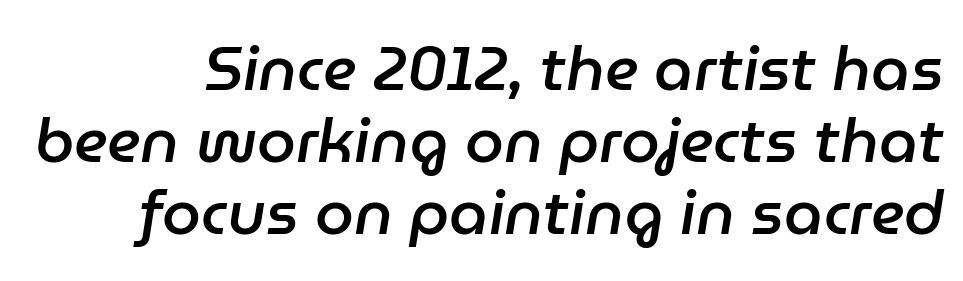
{"italic": "yes", "lean": "right", "slant_degrees": 9, "bold": "semi", "weight": "semibold", "width": "normal", "stroke_contrast": "low", "x_height": "medium", "monospaced": "no", "underline": "no", "line_spacing_ratio": 1.16, "letter_spacing": "normal", "letter_spacing_em": 0.0, "glyph_px": 62}
